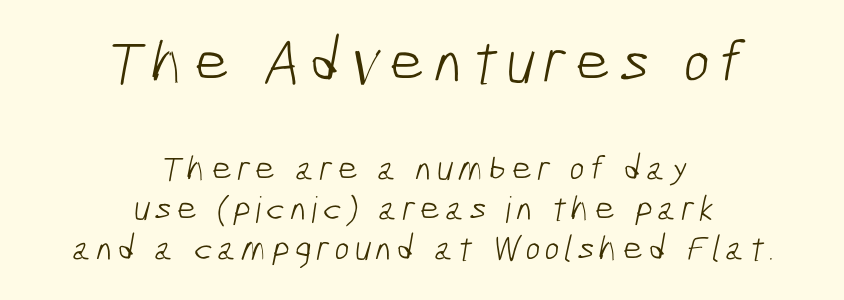
{"serif": "no", "bold": "no", "weight": "light", "width": "condensed", "stroke_contrast": "low", "x_height": "medium", "monospaced": "no", "underline": "no", "align": "center", "line_spacing": "tight", "line_spacing_ratio": 1.11, "larger_block": "first", "size_ratio": 1.75, "glyph_px": 63}
